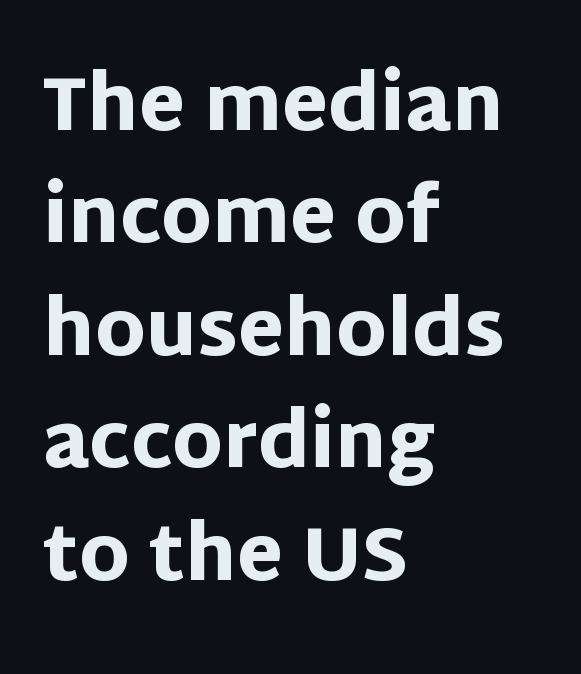
The image shows 75 px heavy sans-serif type, upright; set left-aligned, normal line spacing (1.5x), normal letter spacing, not underlined; low stroke contrast and a large x-height.
